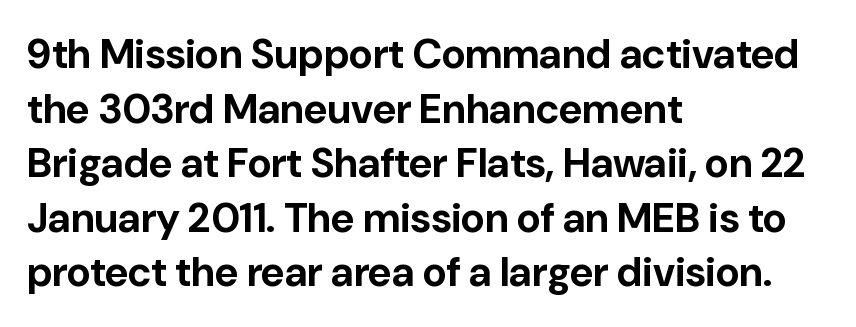
Q: Is the text bold? A: Yes.
Q: Is the text italic (slanted)? A: No, it is upright.
Q: Is the typeface a serif or a sans-serif typeface? A: Sans-serif.
Q: Is the text underlined? A: No.
Q: How is the paragraph aligned? A: Left-aligned.
Q: Is the spacing between letters normal or unusually wide? A: Normal.
Q: Is the spacing between lines tight, normal or loose? A: Normal.
Q: Width (condensed, normal, or wide)? A: Normal.
Q: Stroke contrast? A: Low.
Q: x-height? A: Medium.
Q: Monospaced? A: No.
